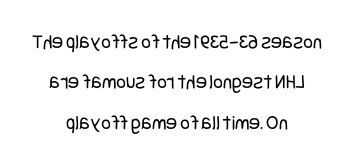
The tracking reads as untouched default to a designer's eye. The paragraph has two soft edges and a firm central axis. Caption: face not bold, strokes unweighted. Students, observe: this is what heavily led, spacious text looks like. The specimen reads as upright at a glance. Descenders are the only things crossing below the line.
